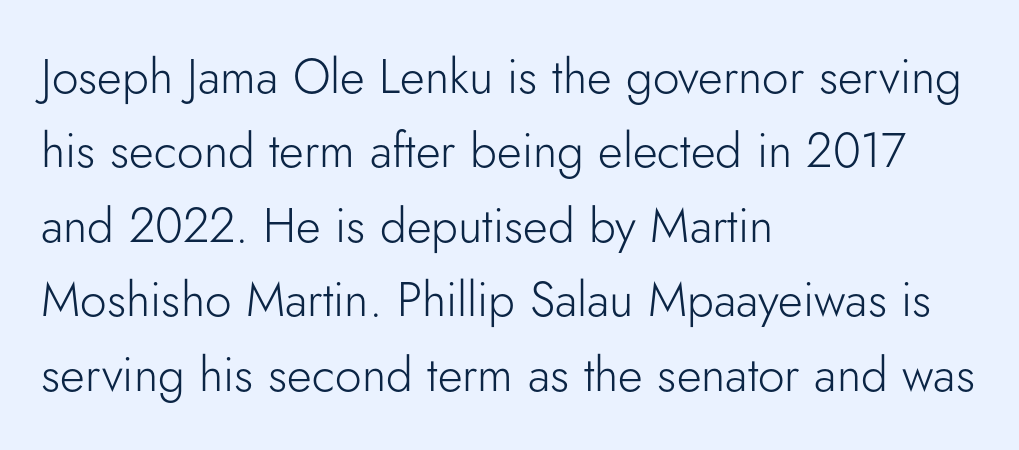
The passage shown has conventional tracking throughout. This is sans-serif lettering, the kind often seen on screens and signage. The space directly below the letters is spotless. Character widths vary here, with narrow letters taking less room than wide ones.
